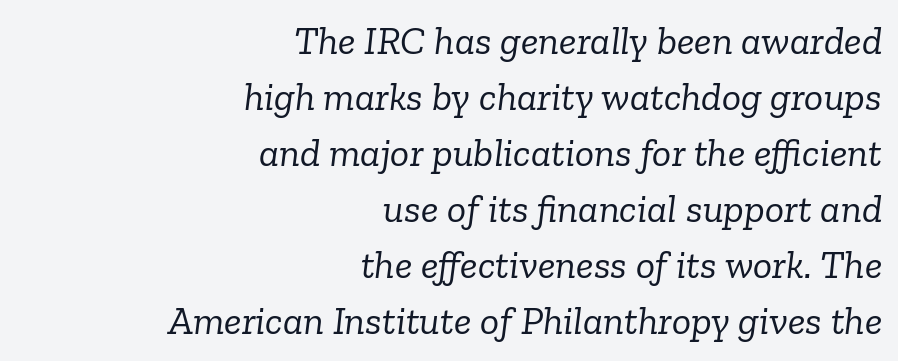
Q: Is the text bold? A: No.
Q: Is the text italic (slanted)? A: Yes, it leans right by about 6 degrees.
Q: Is the typeface a serif or a sans-serif typeface? A: Serif.
Q: Is the text underlined? A: No.
Q: How is the paragraph aligned? A: Right-aligned.
Q: Is the spacing between letters normal or unusually wide? A: Normal.
Q: Is the spacing between lines tight, normal or loose? A: Normal.
Q: Width (condensed, normal, or wide)? A: Normal.
Q: Stroke contrast? A: Low.
Q: x-height? A: Medium.
Q: Monospaced? A: No.
